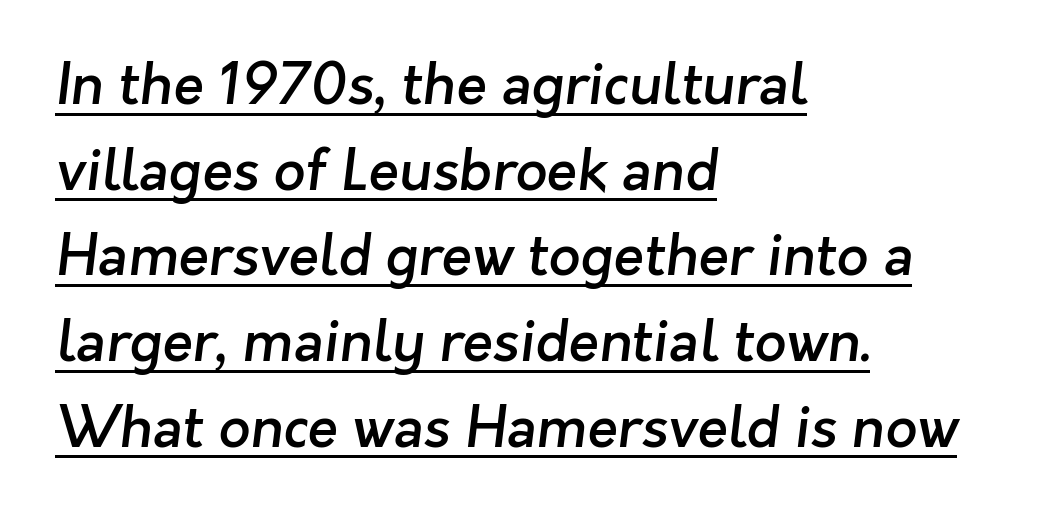
The image shows 56 px semibold sans-serif type; set left-aligned, normal line spacing (1.53x), normal letter spacing, underlined; low stroke contrast and a medium x-height.
